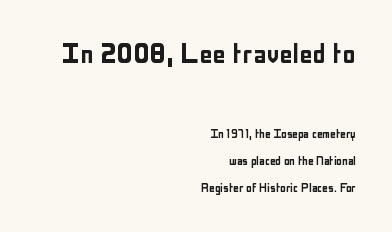
Underlining? Definitely not there. Is this a fixed-width face? No — the glyphs have proportional, varying widths. Posture: vertical. Honestly, the letter spacing is just normal — you wouldn't notice it.
